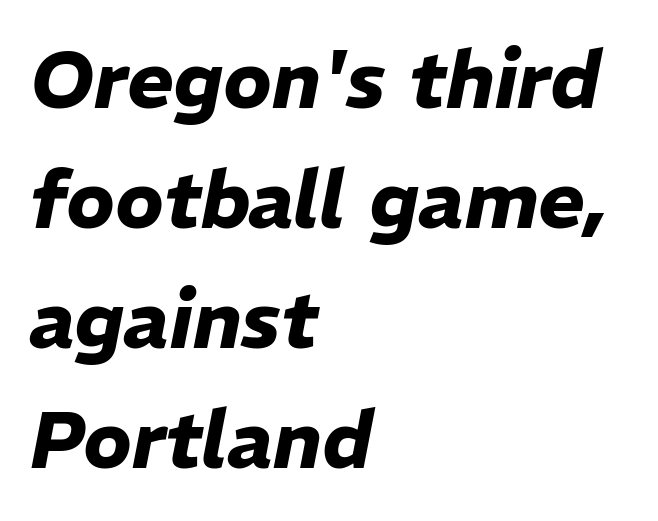
{"italic": "yes", "lean": "right", "slant_degrees": 11, "bold": "yes", "weight": "heavy", "width": "normal", "stroke_contrast": "low", "x_height": "medium", "monospaced": "no", "underline": "no", "align": "left", "line_spacing": "normal", "line_spacing_ratio": 1.52, "letter_spacing": "normal", "letter_spacing_em": 0.0, "glyph_px": 79}
